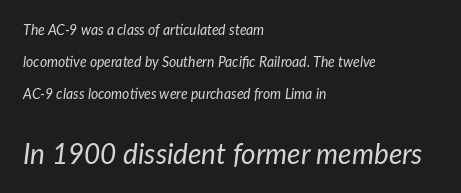
Q: Is the text bold? A: No.
Q: Is the text italic (slanted)? A: Yes, it leans right by about 7 degrees.
Q: Is the text underlined? A: No.
Q: How is the paragraph aligned? A: Left-aligned.
Q: Is the spacing between letters normal or unusually wide? A: Normal.
Q: Is the spacing between lines tight, normal or loose? A: Loose.
Q: Which block of text is set in a larger size, the first (top) or the second (bottom)? A: The second (bottom) one.
Q: Width (condensed, normal, or wide)? A: Normal.
Q: Stroke contrast? A: Low.
Q: x-height? A: Medium.
Q: Monospaced? A: No.
